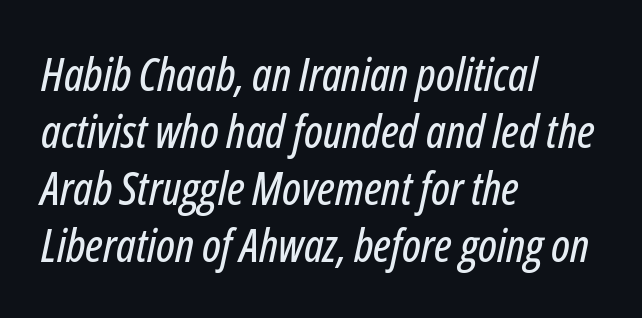
{"italic": "yes", "lean": "right", "slant_degrees": 12, "width": "condensed", "stroke_contrast": "low", "x_height": "medium", "monospaced": "no", "underline": "no", "align": "left", "line_spacing_ratio": 1.24, "letter_spacing": "normal", "letter_spacing_em": 0.0, "glyph_px": 46}
